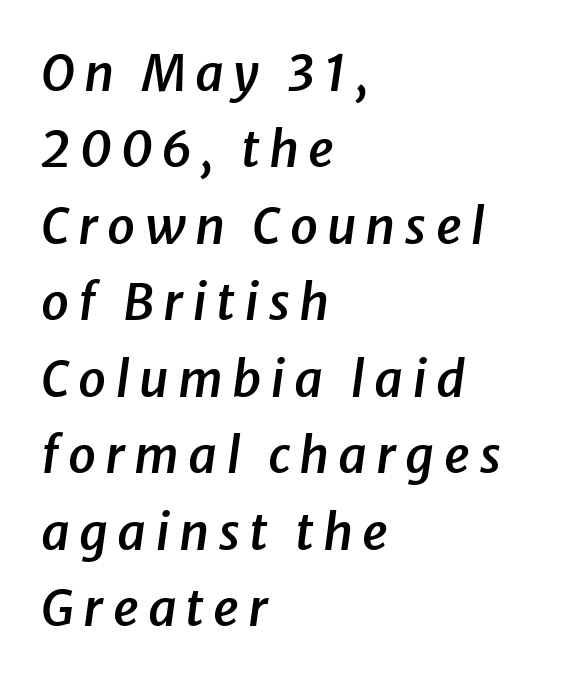
How would I describe the line gaps? Plain and ordinary. The rendering uses a semibold face; strokes are thickened but not to full bold. The face used here is proportionally spaced, like ordinary book or web type. The strip under each line holds only bare page. The axis of the letterforms is tilted away from vertical.
